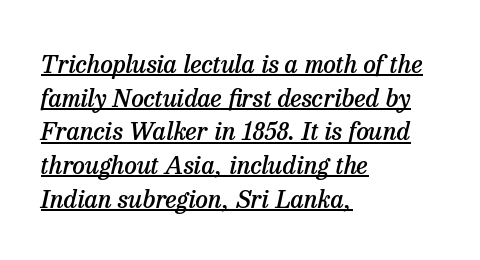
Q: Is the text bold? A: Semi-bold.
Q: Is the text italic (slanted)? A: Yes, it leans right by about 13 degrees.
Q: Is the text underlined? A: Yes.
Q: How is the paragraph aligned? A: Left-aligned.
Q: Is the spacing between letters normal or unusually wide? A: Normal.
Q: Is the spacing between lines tight, normal or loose? A: Normal.
